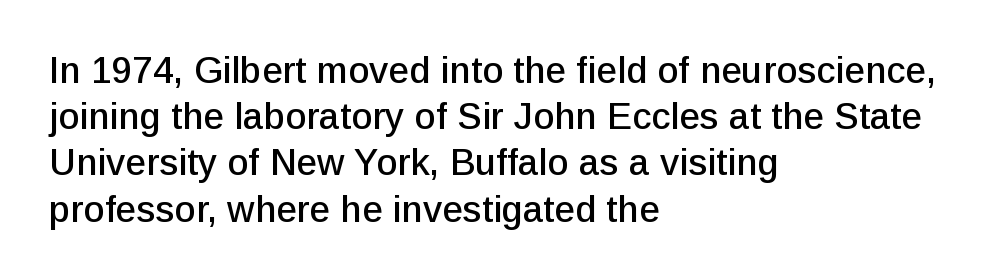
Q: Is the text italic (slanted)? A: No, it is upright.
Q: Is the typeface a serif or a sans-serif typeface? A: Sans-serif.
Q: Is the text underlined? A: No.
Q: How is the paragraph aligned? A: Left-aligned.
Q: Is the spacing between letters normal or unusually wide? A: Normal.
Q: Is the spacing between lines tight, normal or loose? A: Normal.
Q: Width (condensed, normal, or wide)? A: Normal.
Q: Stroke contrast? A: Low.
Q: x-height? A: Medium.
Q: Monospaced? A: No.
